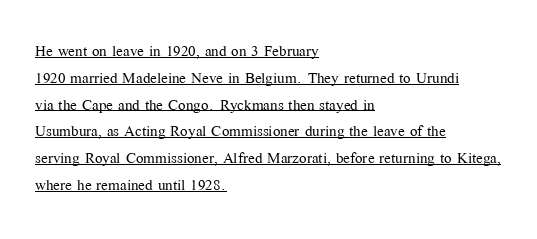
{"italic": "no", "bold": "no", "underline": "yes", "align": "left", "line_spacing": "normal", "line_spacing_ratio": 1.34, "letter_spacing": "normal", "letter_spacing_em": 0.0, "glyph_px": 20}
